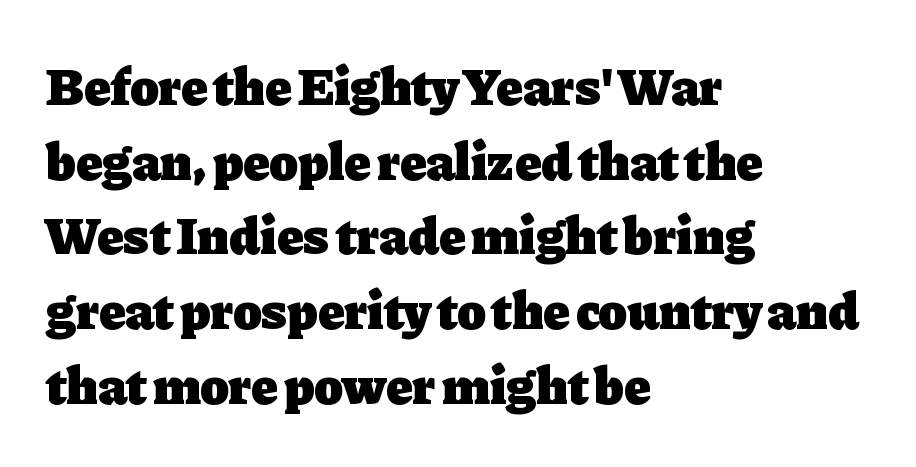
Q: Is the text bold? A: Yes.
Q: Is the text italic (slanted)? A: No, it is upright.
Q: Is the typeface a serif or a sans-serif typeface? A: Serif.
Q: Is the text underlined? A: No.
Q: How is the paragraph aligned? A: Left-aligned.
Q: Is the spacing between letters normal or unusually wide? A: Normal.
Q: Is the spacing between lines tight, normal or loose? A: Normal.
Q: Width (condensed, normal, or wide)? A: Normal.
Q: Stroke contrast? A: Low.
Q: x-height? A: Medium.
Q: Monospaced? A: No.
